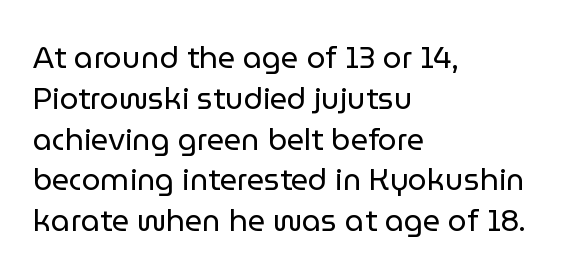
Q: Is the text bold? A: No.
Q: Is the text italic (slanted)? A: No, it is upright.
Q: Is the typeface a serif or a sans-serif typeface? A: Sans-serif.
Q: Is the text underlined? A: No.
Q: How is the paragraph aligned? A: Left-aligned.
Q: Is the spacing between letters normal or unusually wide? A: Normal.
Q: Is the spacing between lines tight, normal or loose? A: Normal.
Q: Width (condensed, normal, or wide)? A: Normal.
Q: Stroke contrast? A: Low.
Q: x-height? A: Medium.
Q: Monospaced? A: No.
